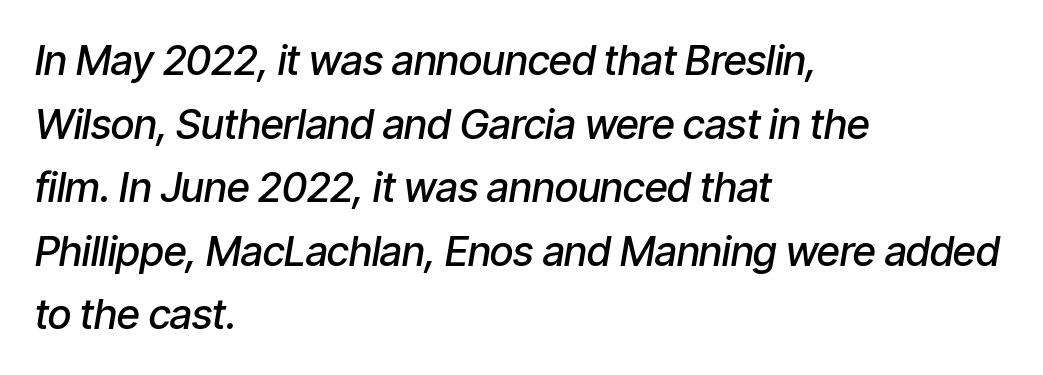
Q: Is the text bold? A: Semi-bold.
Q: Is the text italic (slanted)? A: Yes, it leans right by about 9 degrees.
Q: Is the text underlined? A: No.
Q: How is the paragraph aligned? A: Left-aligned.
Q: Is the spacing between letters normal or unusually wide? A: Normal.
Q: Is the spacing between lines tight, normal or loose? A: Normal.
Q: Width (condensed, normal, or wide)? A: Condensed.
Q: Stroke contrast? A: Low.
Q: x-height? A: Medium.
Q: Monospaced? A: No.
